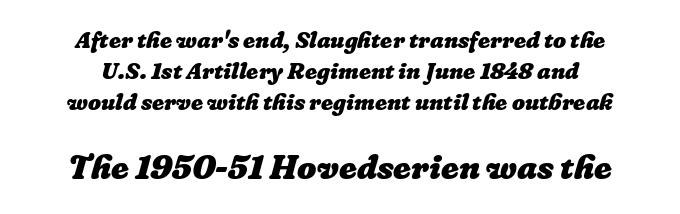
Q: Is the text bold? A: Yes.
Q: Is the text underlined? A: No.
Q: How is the paragraph aligned? A: Centered.
Q: Is the spacing between letters normal or unusually wide? A: Normal.
Q: Is the spacing between lines tight, normal or loose? A: Normal.
Q: Which block of text is set in a larger size, the first (top) or the second (bottom)? A: The second (bottom) one.
Q: Width (condensed, normal, or wide)? A: Normal.
Q: Stroke contrast? A: Low.
Q: x-height? A: Medium.
Q: Monospaced? A: No.
